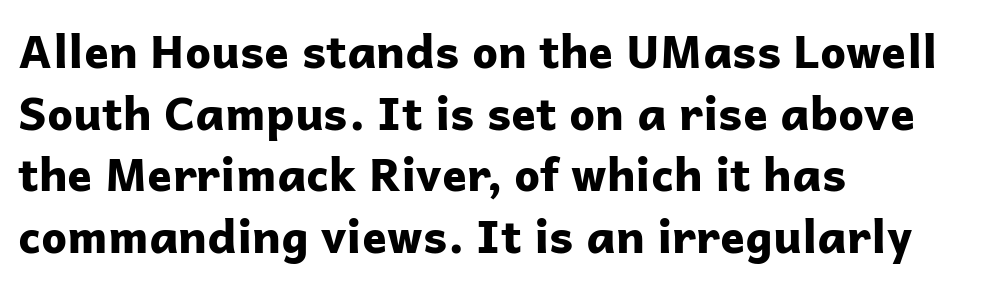
{"serif": "no", "italic": "no", "bold": "yes", "weight": "bold", "width": "normal", "stroke_contrast": "low", "x_height": "medium", "monospaced": "no", "underline": "no", "align": "left", "line_spacing": "normal", "line_spacing_ratio": 1.34, "letter_spacing": "normal", "letter_spacing_em": 0.0, "glyph_px": 46}
